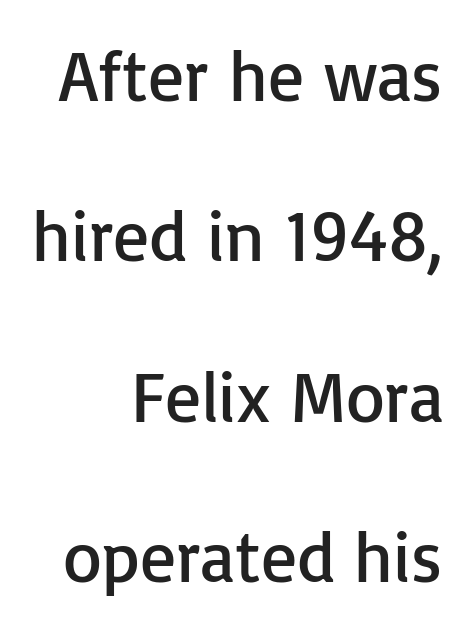
The image shows 71 px regular-weight sans-serif type, upright; set right-aligned, loose line spacing (2.26x), normal letter spacing, not underlined; low stroke contrast and a medium x-height.
